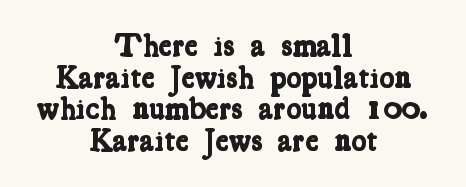
{"serif": "yes", "bold": "yes", "weight": "bold", "width": "condensed", "stroke_contrast": "low", "x_height": "medium", "monospaced": "no", "underline": "no", "align": "center", "line_spacing": "tight", "line_spacing_ratio": 0.99, "letter_spacing": "normal", "letter_spacing_em": 0.0, "glyph_px": 32}
